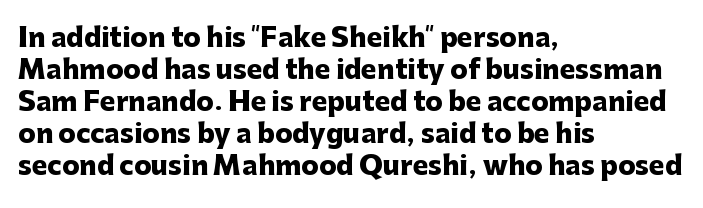
The image shows 26 px bold type, upright; set left-aligned, line spacing 1.23x, normal letter spacing, not underlined.
